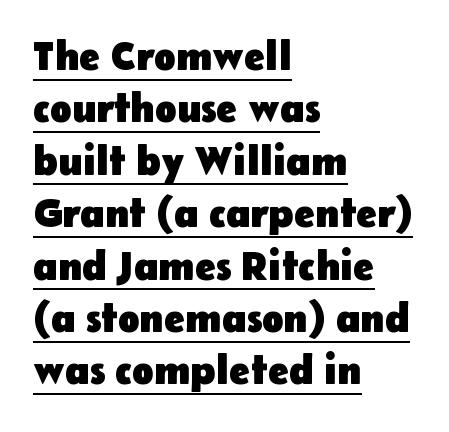
The image shows 40 px heavy sans-serif type, upright; set left-aligned, normal line spacing (1.31x), normal letter spacing, underlined; low stroke contrast and a medium x-height.
